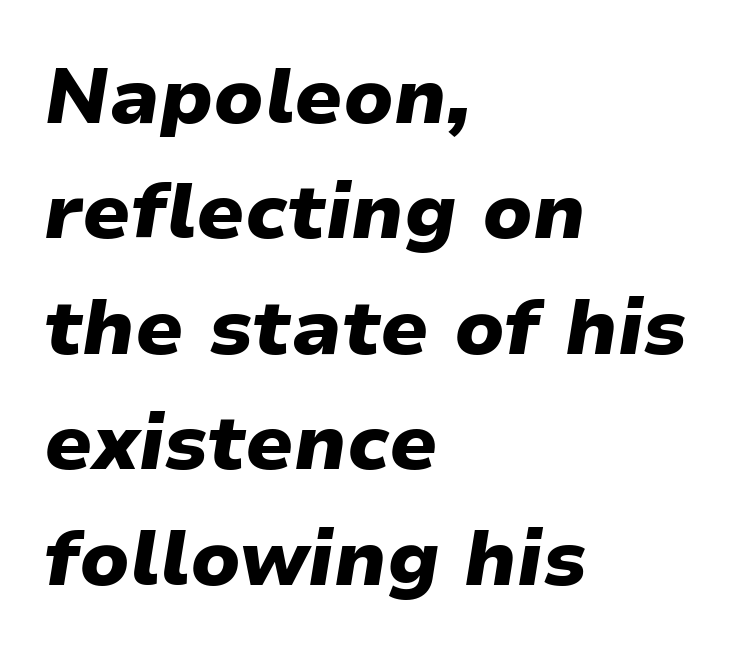
Notice how the passage keeps a crisp vertical edge on the left only. The passage shown is typed in a proportional face where columns would drift. If you measured baseline to baseline, you'd find a middling distance. In terms of posture, this sample is oblique. The letters sit at their default tracking, neither squeezed nor spread. The passage shown is not underscored anywhere.
